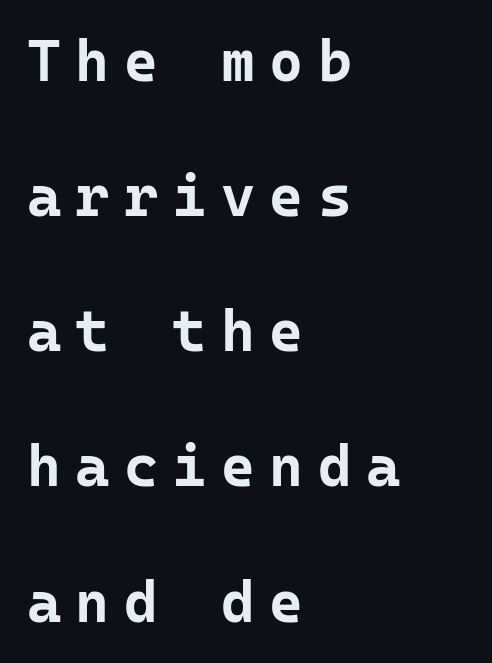
{"serif": "no", "italic": "no", "bold": "yes", "weight": "bold", "width": "normal", "stroke_contrast": "low", "x_height": "medium", "monospaced": "yes", "underline": "no", "align": "left", "line_spacing": "loose", "line_spacing_ratio": 2.33, "letter_spacing": "wide", "letter_spacing_em": 0.25, "glyph_px": 58}
